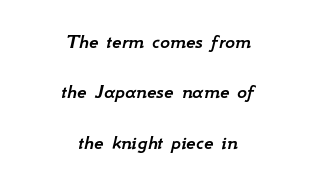
The image shows 21 px text type, italic (leaning right); set centered, loose line spacing (2.4x), normal letter spacing, not underlined.
